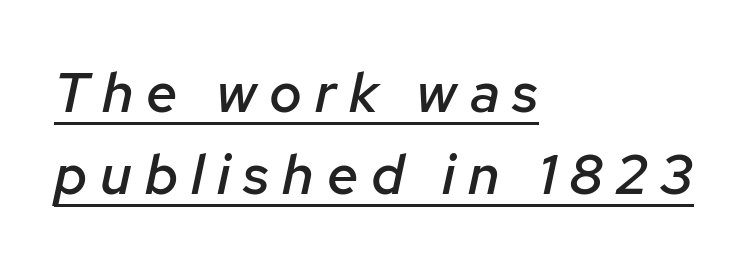
Italic? Definitely — the glyphs are oblique. Each word looks stretched out because of the extra space between its letters. Character widths vary here, with narrow letters taking less room than wide ones. The rows are spaced the way most documents space them. The typesetting leans somewhat heavy: a semibold. These lines are set flush left with a ragged right edge.
